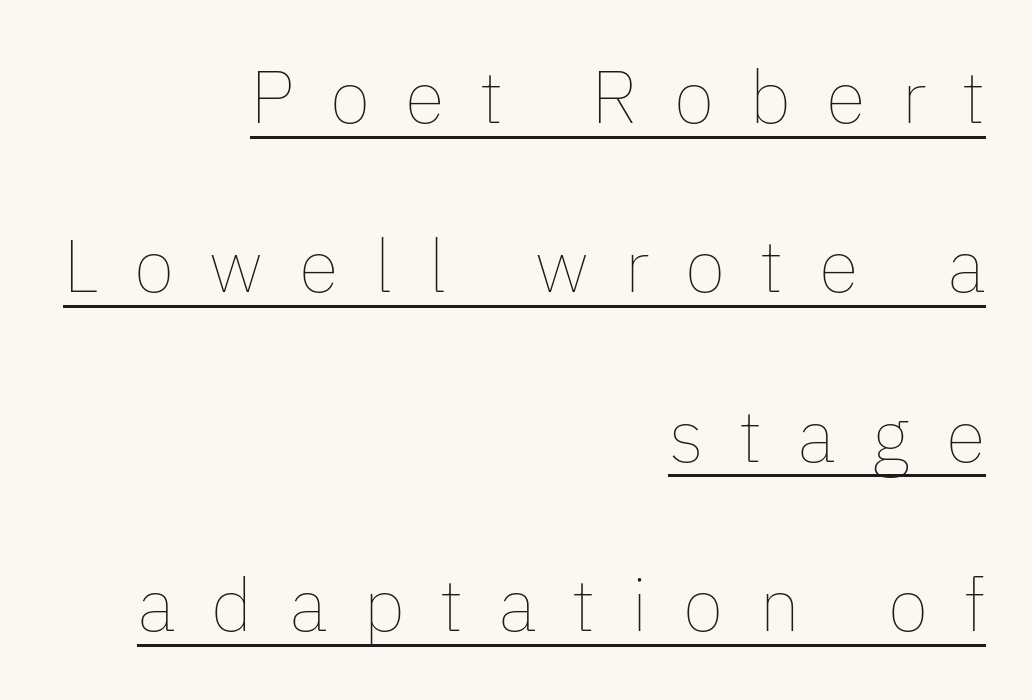
The image shows 74 px thin type, upright; set right-aligned, loose line spacing (2.29x), unusually wide letter spacing (+0.48 em), underlined; low stroke contrast and a medium x-height.
